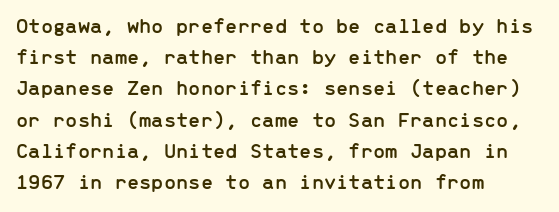
The image shows 22 px text type, upright; set left-aligned, normal line spacing (1.42x), normal letter spacing, not underlined.
